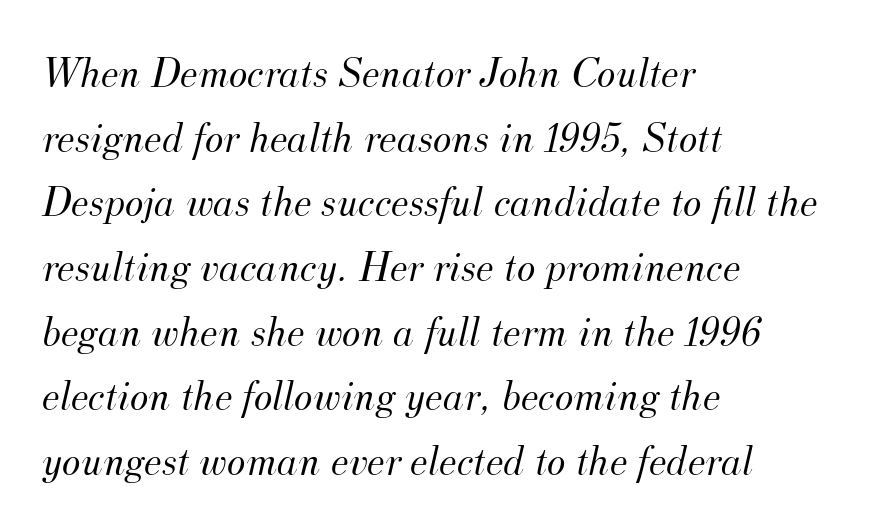
The image shows 44 px light serif type, italic (leaning right); set left-aligned, normal line spacing (1.47x), normal letter spacing, not underlined; medium stroke contrast and a small x-height.
